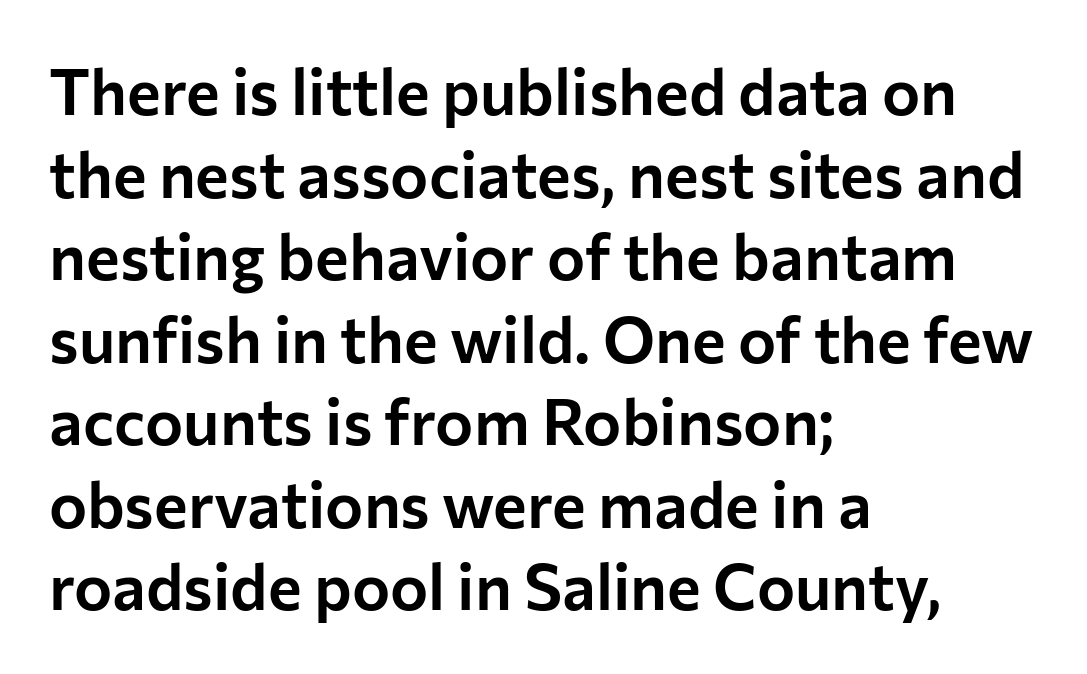
No feet cap the strokes, marking this as sans-serif type. In terms of letterspacing, this is plain default setting. Honestly, the row spacing looks completely unremarkable. Character widths vary here, with narrow letters taking less room than wide ones. Any mark beneath the type? The region is blank. All the whitespace from short lines collects on the right.
